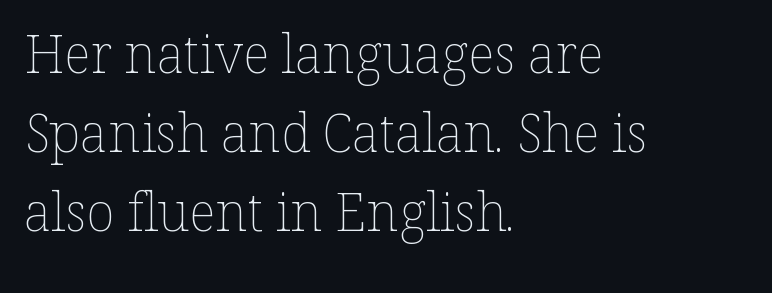
Upright lettering throughout. No extra tracking has been applied to these lines. The lines in this sample share a left origin and differ only in where they stop. Students, observe: this is what conventionally led text looks like. The strokes carry an ordinary text weight at most.
